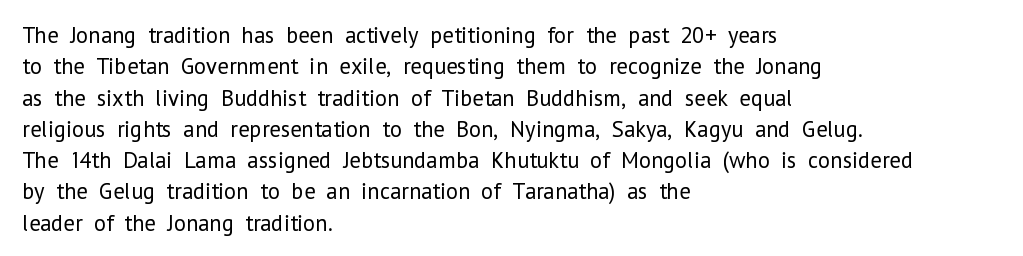
The image shows 23 px text type, upright; set left-aligned, normal line spacing (1.36x), normal letter spacing, not underlined.
